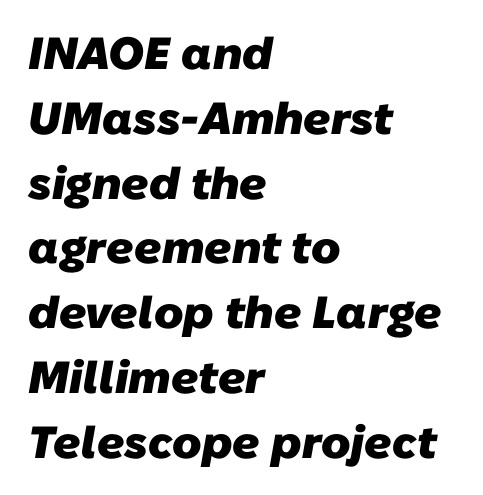
What stands out about the letter spacing? Nothing — it is the standard amount. Caption: multi-line text, flush left, ragged right. Heft: maximum for text — a bold. The glyphs in this specimen are sans serif. A clean baseline with only descenders dipping below it. Proportional: the letters do not fall into vertical columns.
